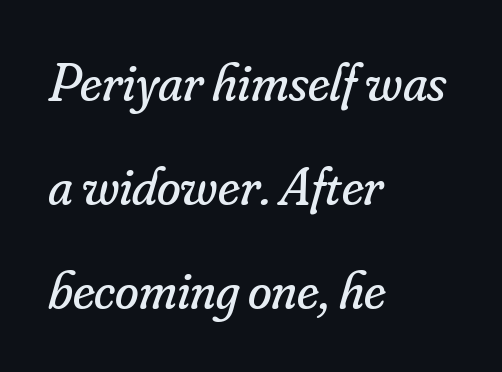
{"serif": "yes", "italic": "yes", "lean": "right", "slant_degrees": 16, "bold": "no", "weight": "regular", "width": "normal", "stroke_contrast": "low", "x_height": "small", "monospaced": "no", "underline": "no", "align": "left", "line_spacing": "loose", "line_spacing_ratio": 1.93, "letter_spacing": "normal", "letter_spacing_em": 0.0, "glyph_px": 54}
